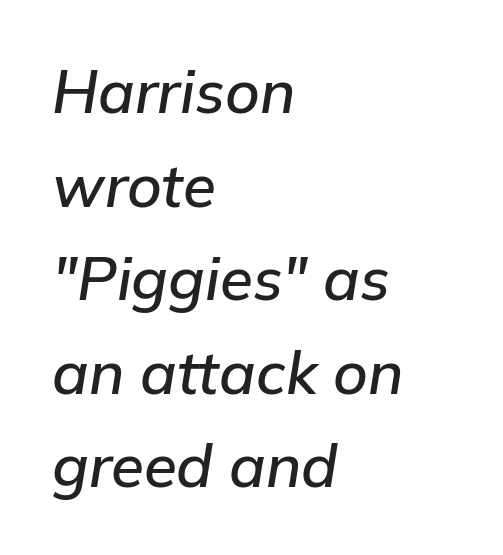
The image shows 60 px text type, italic (leaning right); set left-aligned, normal line spacing (1.56x), normal letter spacing, not underlined; low stroke contrast and a medium x-height.
